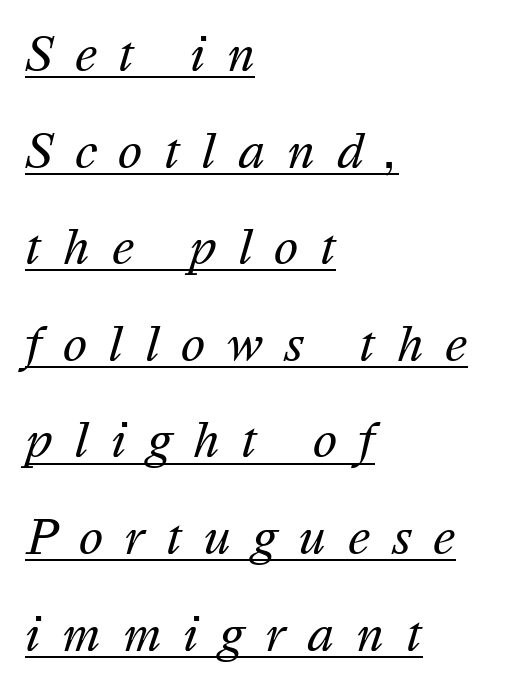
The image shows 46 px regular-weight type, italic (leaning right); set left-aligned, loose line spacing (2.1x), unusually wide letter spacing (+0.47 em), underlined; medium stroke contrast and a medium x-height.
